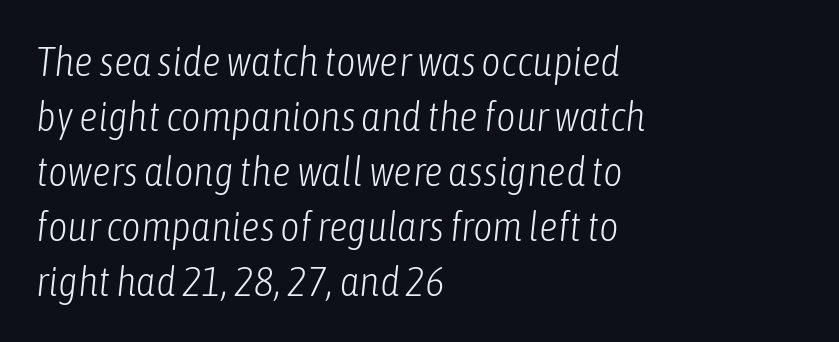
Q: Is the text bold? A: No.
Q: Is the text italic (slanted)? A: Yes, it leans right by about 6 degrees.
Q: Is the text underlined? A: No.
Q: How is the paragraph aligned? A: Left-aligned.
Q: Is the spacing between letters normal or unusually wide? A: Normal.
Q: Is the spacing between lines tight, normal or loose? A: Normal.
Q: Width (condensed, normal, or wide)? A: Condensed.
Q: Stroke contrast? A: Low.
Q: x-height? A: Medium.
Q: Monospaced? A: No.
